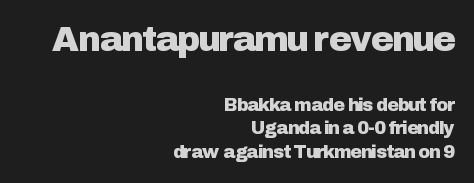
The image shows 35 px sans-serif type, upright; set right-aligned, normal line spacing (1.33x), normal letter spacing, not underlined; the first (top) block is 1.94x larger; low stroke contrast and a medium x-height.
